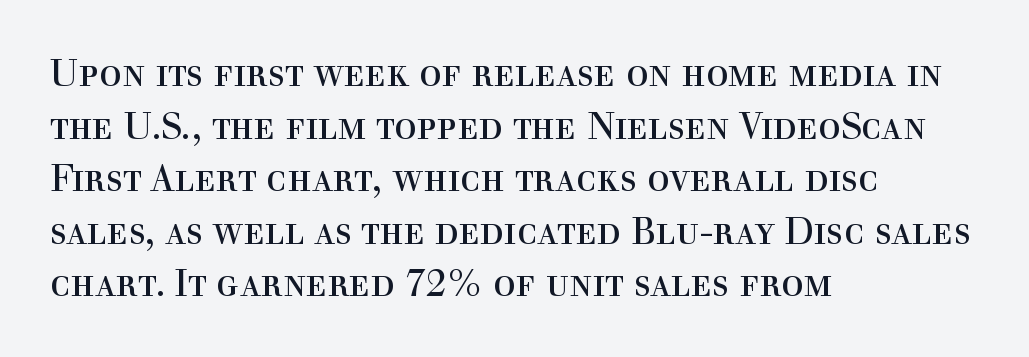
Q: Is the text bold? A: No.
Q: Is the text italic (slanted)? A: No, it is upright.
Q: Is the typeface a serif or a sans-serif typeface? A: Serif.
Q: Is the text underlined? A: No.
Q: How is the paragraph aligned? A: Left-aligned.
Q: Is the spacing between letters normal or unusually wide? A: Normal.
Q: Is the spacing between lines tight, normal or loose? A: Normal.
Q: Width (condensed, normal, or wide)? A: Normal.
Q: x-height? A: Medium.
Q: Monospaced? A: No.
